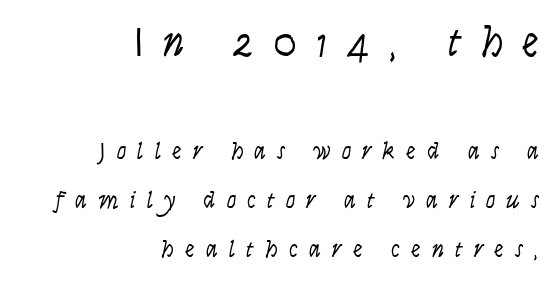
Plain, unruled lines of type. No letter is thick-stroked: the sample isn't bold. Vertical spacing — loose. The passage shown is typed in a proportional face where columns would drift.
